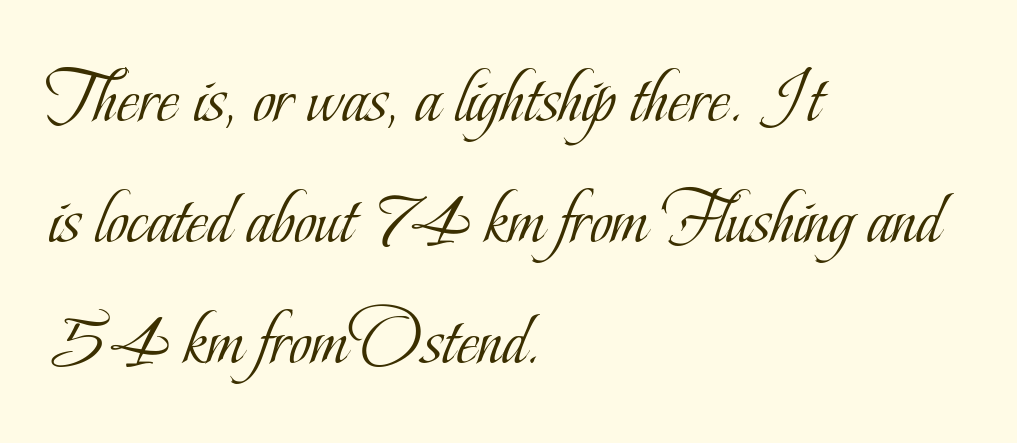
The strokes carry an ordinary text weight at most. Underlining? Definitely not there. Nobody touched the tracking dial on this one. Alignment: flush left.
